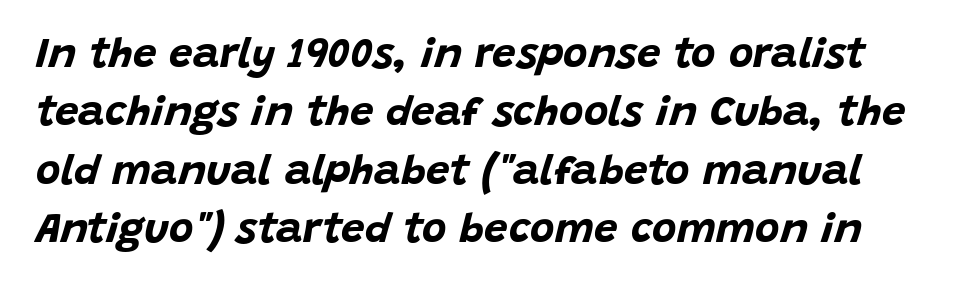
What stands out about the letter spacing? Nothing — it is the standard amount. The characters look thick and weighty, a clear bold. Italic: yes, the glyphs are oblique. Each letter keeps its own natural width here, so spacing adapts to shape. Baseline-to-baseline distance is the conventional proportion of letter height. The strip under each line holds only bare page.
